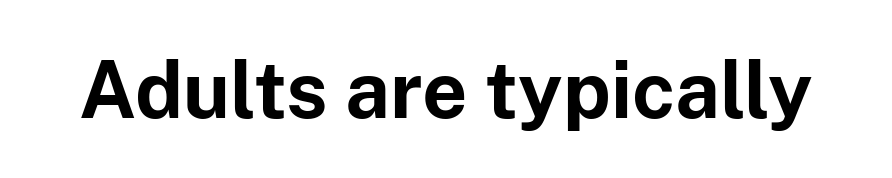
Q: Is the text bold? A: Yes.
Q: Is the text italic (slanted)? A: No, it is upright.
Q: Is the typeface a serif or a sans-serif typeface? A: Sans-serif.
Q: Is the text underlined? A: No.
Q: Is the spacing between letters normal or unusually wide? A: Normal.
Q: Width (condensed, normal, or wide)? A: Normal.
Q: Stroke contrast? A: Low.
Q: x-height? A: Medium.
Q: Monospaced? A: No.
